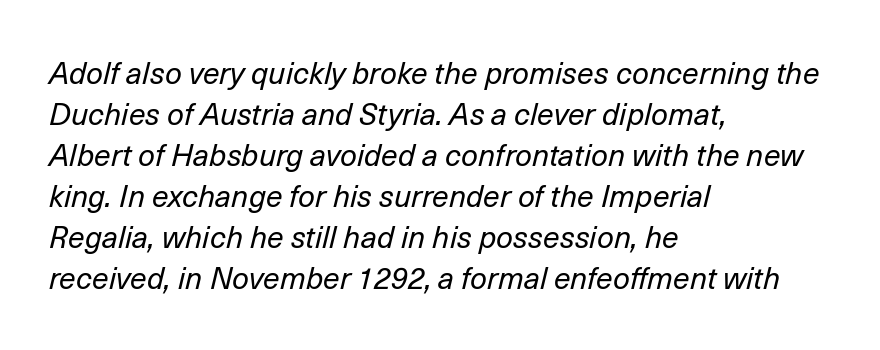
Tall strokes in this sample are angled rather than plumb. One glance says typical: line gaps are just what's usual. Observe the ordinary spacing: letters are neighbours, not strangers. Descenders are the only things crossing below the line. No heavy texture on the line: the type isn't bold.
